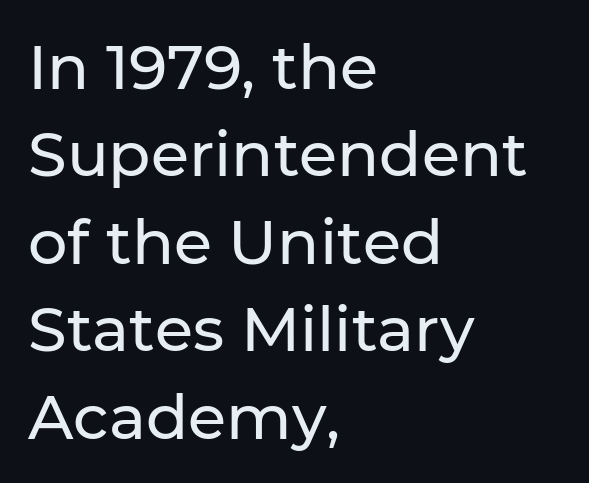
The letters stand straight up with perfectly vertical stems. Typeset ragged right — the left edge is the straight one. In terms of letterform style, serifs are entirely absent. Here the glyphs are tracked normally, forming tight word shapes.
